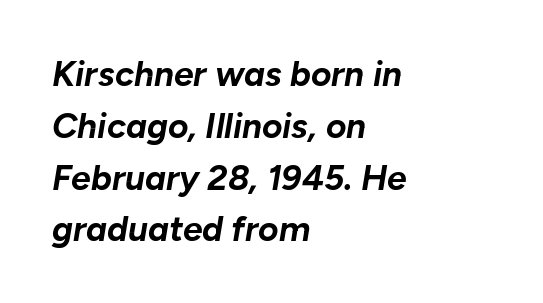
The image shows 35 px bold type, italic (leaning right); set left-aligned, normal line spacing (1.48x), normal letter spacing, not underlined; low stroke contrast and a medium x-height.
